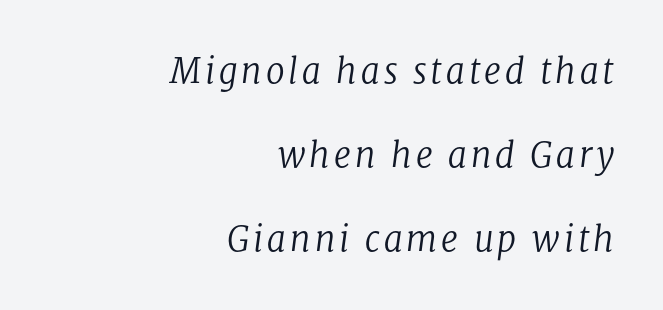
The image shows 34 px regular-weight serif type, italic (leaning right); set right-aligned, loose line spacing (2.47x), not underlined; low stroke contrast and a medium x-height.
